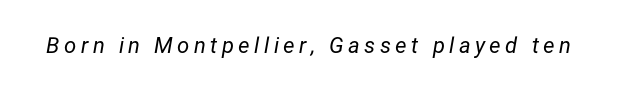
Q: Is the text bold? A: No.
Q: Is the text italic (slanted)? A: Yes, it leans right by about 12 degrees.
Q: Is the text underlined? A: No.
Q: Is the spacing between letters normal or unusually wide? A: Unusually wide.
